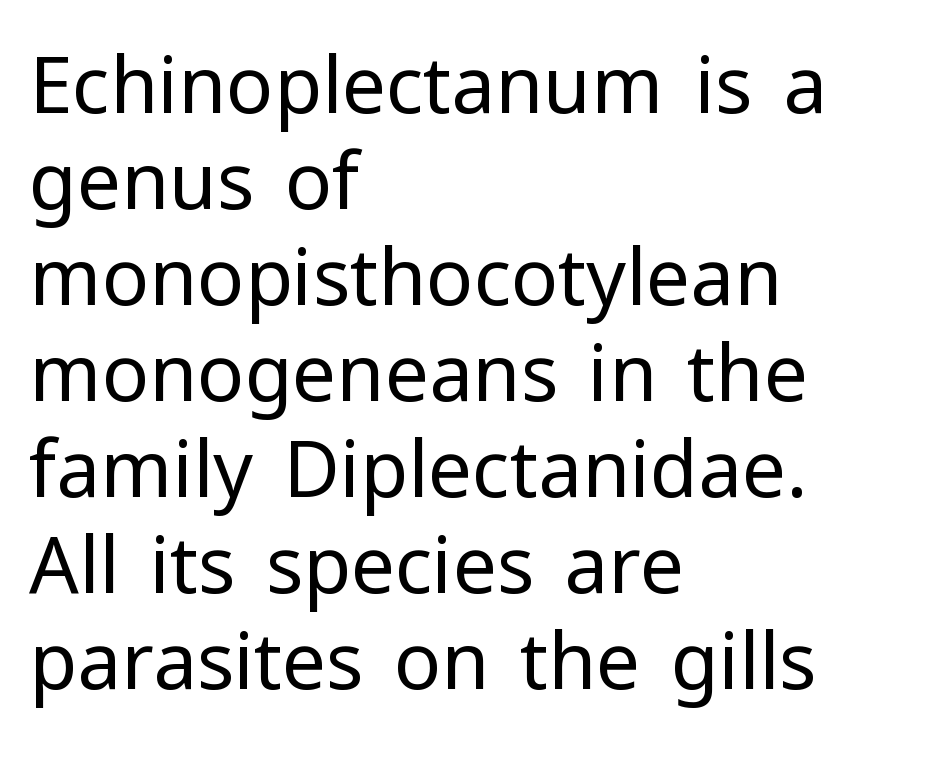
{"serif": "no", "italic": "no", "bold": "no", "weight": "regular", "width": "normal", "stroke_contrast": "low", "x_height": "medium", "monospaced": "no", "underline": "no", "align": "left", "line_spacing_ratio": 1.23, "letter_spacing": "normal", "letter_spacing_em": 0.0, "glyph_px": 78}
